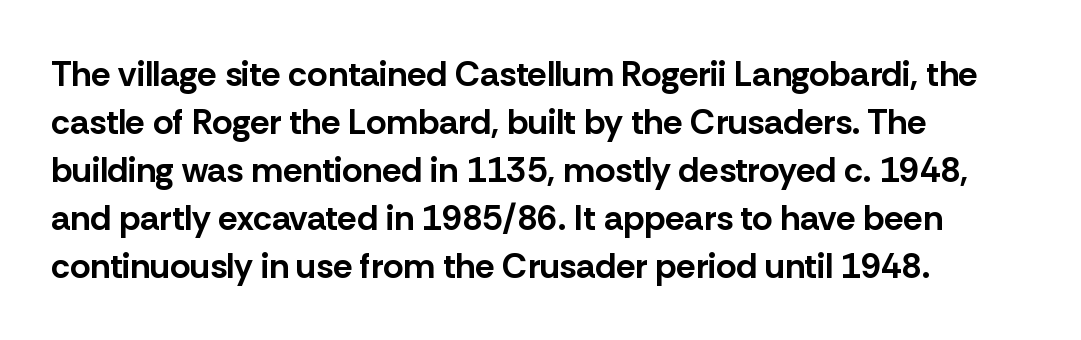
Is the block centered? No — it sits flush against the left margin. Is the type bold? Yes — the strokes are clearly thick and heavy. You can tell from the bare stems that sans-serif type was used. This sample has the flowing, uneven cadence of proportional lettering. The designer left line spacing at the default. Descenders hang freely into open space.
